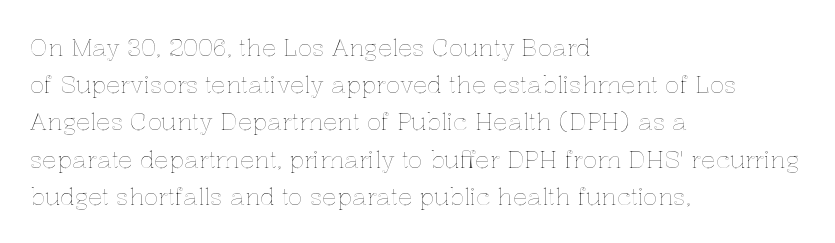
{"italic": "no", "underline": "no", "align": "left", "line_spacing": "normal", "line_spacing_ratio": 1.55, "letter_spacing": "normal", "letter_spacing_em": 0.0, "glyph_px": 24}
